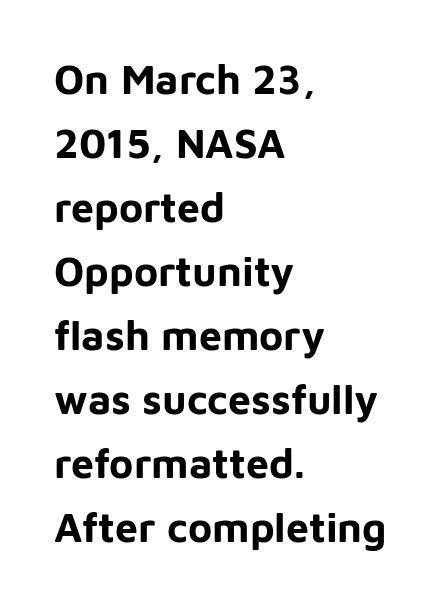
{"serif": "no", "italic": "no", "bold": "yes", "weight": "bold", "width": "normal", "stroke_contrast": "low", "x_height": "medium", "monospaced": "no", "underline": "no", "align": "left", "line_spacing": "normal", "line_spacing_ratio": 1.56, "letter_spacing": "normal", "letter_spacing_em": 0.0, "glyph_px": 41}
